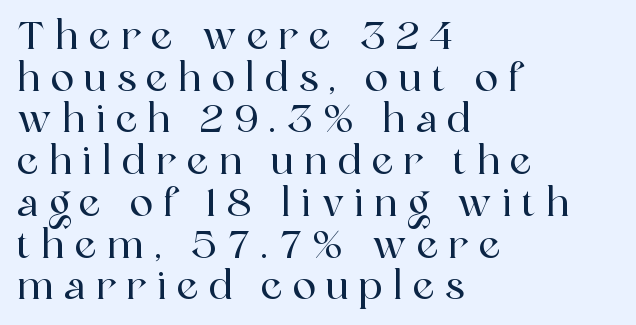
Clear beneath every line of the passage. Caption: multi-line text, flush left, ragged right. Proportional: the letters do not fall into vertical columns. Each letter's strokes conclude with small projecting serifs.
